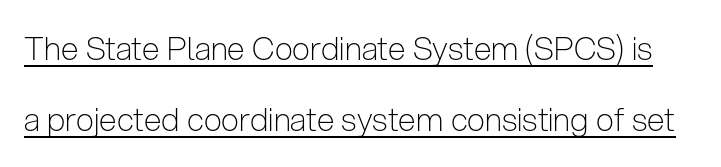
The image shows 32 px light, condensed sans-serif type, upright; set loose line spacing (2.22x), normal letter spacing, underlined; low stroke contrast and a medium x-height.
